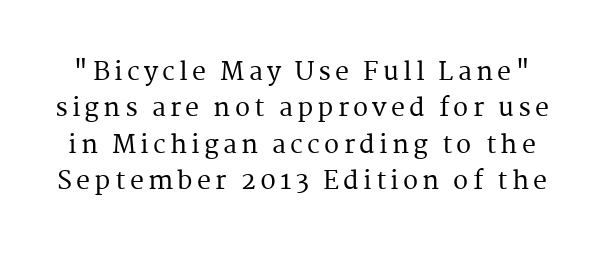
Q: Is the text italic (slanted)? A: No, it is upright.
Q: Is the text underlined? A: No.
Q: Is the spacing between lines tight, normal or loose? A: Normal.
